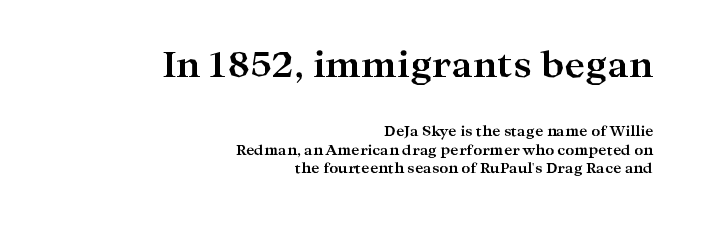
The image shows 35 px bold, wide serif type, upright; set right-aligned, normal line spacing (1.34x), normal letter spacing, not underlined; the first (top) block is 2.5x larger; high stroke contrast and a medium x-height.
